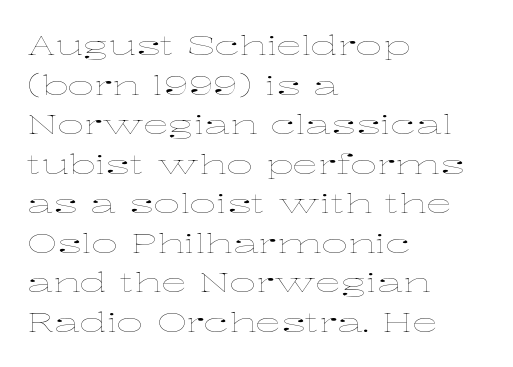
The block of text has a typical density, with ordinary space between rows. The line texture is even and compact thanks to regular tracking. Nothing heavy about these letters — not bold at all. Which margin do the lines hug? The left one — the right edge is uneven.
